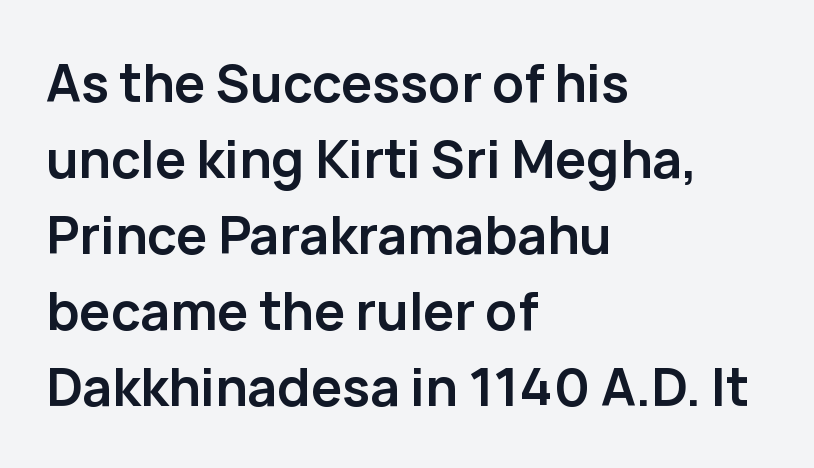
Q: Is the text bold? A: Yes.
Q: Is the text italic (slanted)? A: No, it is upright.
Q: Is the typeface a serif or a sans-serif typeface? A: Sans-serif.
Q: Is the text underlined? A: No.
Q: How is the paragraph aligned? A: Left-aligned.
Q: Is the spacing between letters normal or unusually wide? A: Normal.
Q: Is the spacing between lines tight, normal or loose? A: Normal.
Q: Width (condensed, normal, or wide)? A: Normal.
Q: Stroke contrast? A: Low.
Q: x-height? A: Medium.
Q: Monospaced? A: No.
